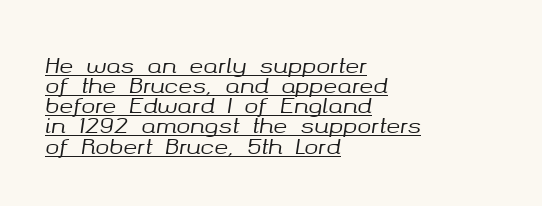
The image shows 21 px text type, italic (leaning right); set left-aligned, tight line spacing (0.96x), normal letter spacing, underlined.
